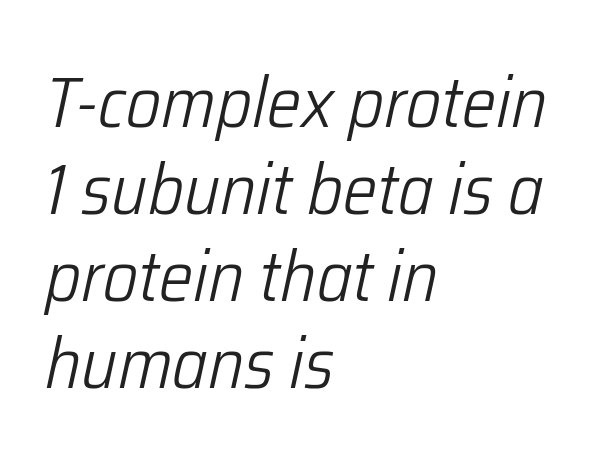
{"italic": "yes", "lean": "right", "slant_degrees": 12, "bold": "no", "weight": "light", "width": "condensed", "stroke_contrast": "low", "x_height": "medium", "monospaced": "no", "underline": "no", "align": "left", "line_spacing_ratio": 1.21, "letter_spacing": "normal", "letter_spacing_em": 0.0, "glyph_px": 72}
